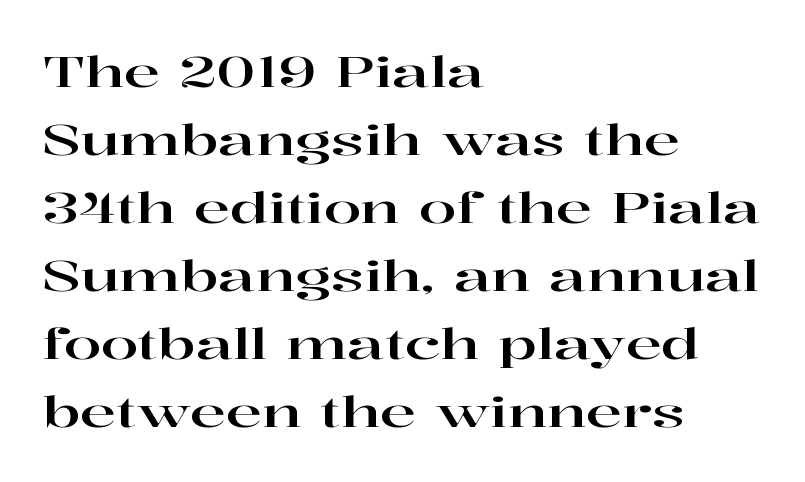
Q: Is the text italic (slanted)? A: No, it is upright.
Q: Is the typeface a serif or a sans-serif typeface? A: Serif.
Q: Is the text underlined? A: No.
Q: How is the paragraph aligned? A: Left-aligned.
Q: Is the spacing between letters normal or unusually wide? A: Normal.
Q: Is the spacing between lines tight, normal or loose? A: Normal.
Q: Width (condensed, normal, or wide)? A: Wide.
Q: Stroke contrast? A: High.
Q: x-height? A: Medium.
Q: Monospaced? A: No.
